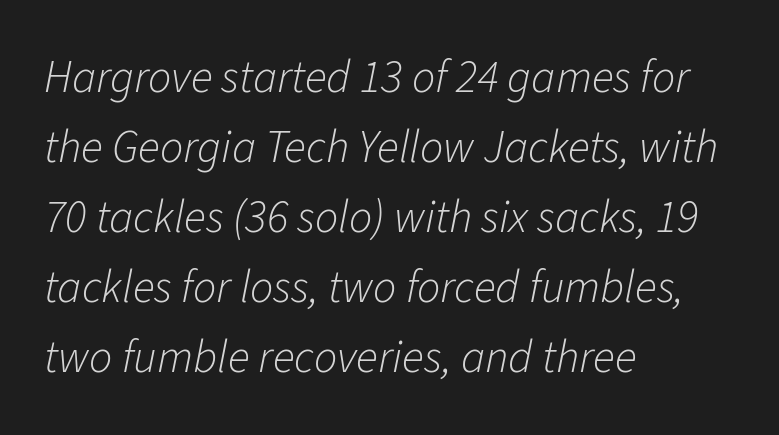
The image shows 46 px light type, italic (leaning right); set left-aligned, normal line spacing (1.52x), normal letter spacing, not underlined; low stroke contrast and a medium x-height.
